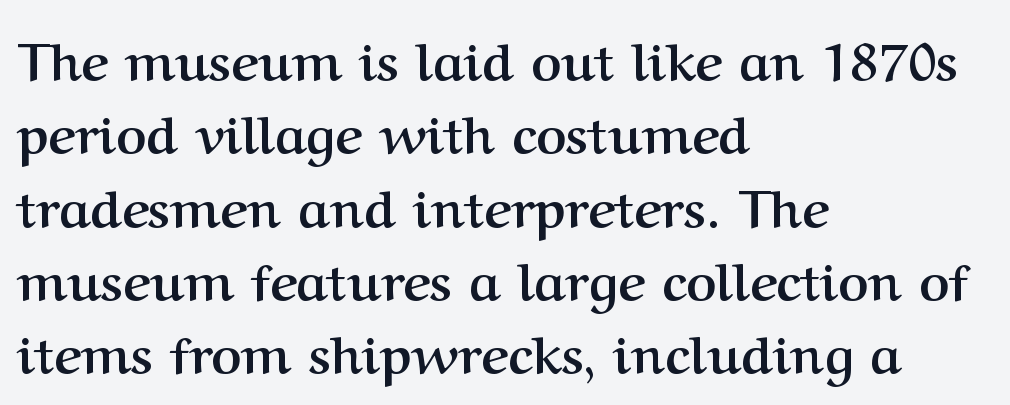
Designer's note — italics off, roman on. Casual observation: everything's shoved over to the left. Type without underlining. Looks like regular typesetting: each glyph gets only the width it needs. Regular leading.
